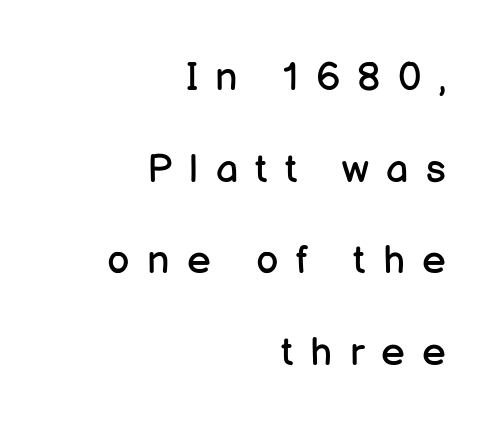
The image shows 40 px regular-weight sans-serif type, upright; set right-aligned, loose line spacing (2.29x), unusually wide letter spacing (+0.43 em), not underlined; low stroke contrast and a medium x-height.
